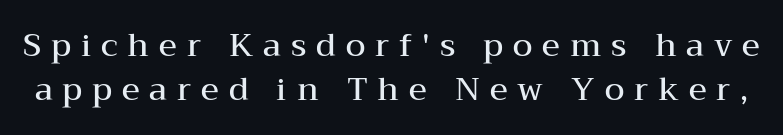
{"serif": "yes", "italic": "no", "bold": "semi", "weight": "semibold", "width": "wide", "stroke_contrast": "medium", "x_height": "medium", "monospaced": "no", "underline": "no", "line_spacing": "normal", "line_spacing_ratio": 1.37, "letter_spacing": "wide", "letter_spacing_em": 0.31, "glyph_px": 32}
